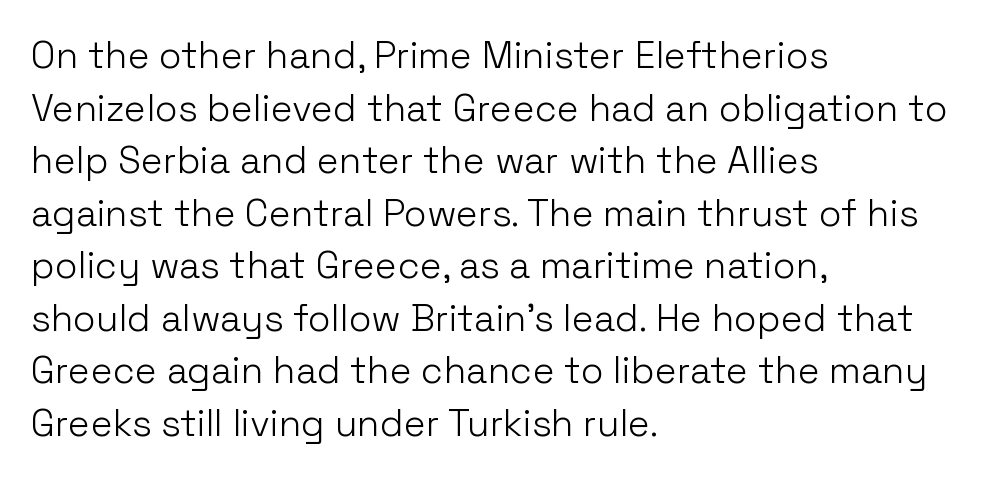
{"serif": "no", "italic": "no", "bold": "no", "weight": "light", "width": "normal", "stroke_contrast": "low", "x_height": "medium", "monospaced": "no", "underline": "no", "align": "left", "line_spacing": "normal", "line_spacing_ratio": 1.42, "letter_spacing": "normal", "letter_spacing_em": 0.0, "glyph_px": 37}
